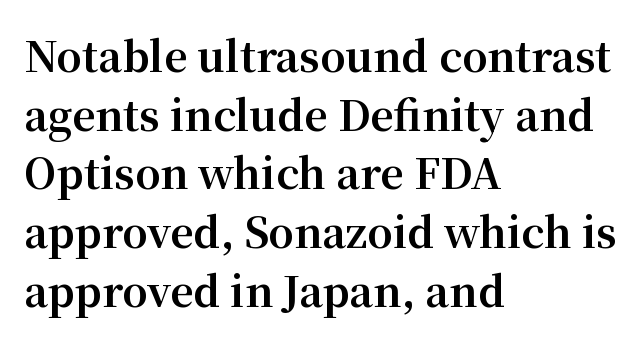
{"serif": "yes", "italic": "no", "bold": "yes", "weight": "bold", "width": "normal", "stroke_contrast": "medium", "x_height": "medium", "monospaced": "no", "underline": "no", "align": "left", "line_spacing": "normal", "line_spacing_ratio": 1.43, "letter_spacing": "normal", "letter_spacing_em": 0.0, "glyph_px": 41}
